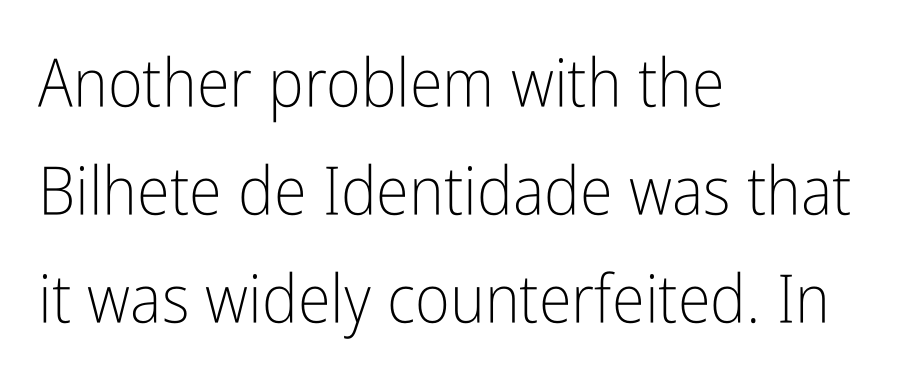
The image shows 67 px light, condensed sans-serif type, upright; set left-aligned, normal line spacing (1.61x), normal letter spacing, not underlined; low stroke contrast and a medium x-height.
